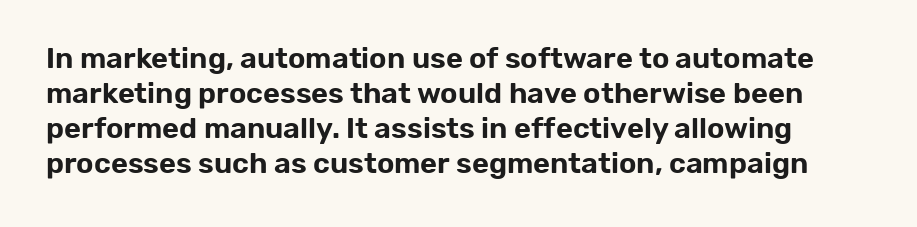
The image shows 29 px sans-serif type, upright; set line spacing 1.21x, normal letter spacing, not underlined; low stroke contrast and a medium x-height.
